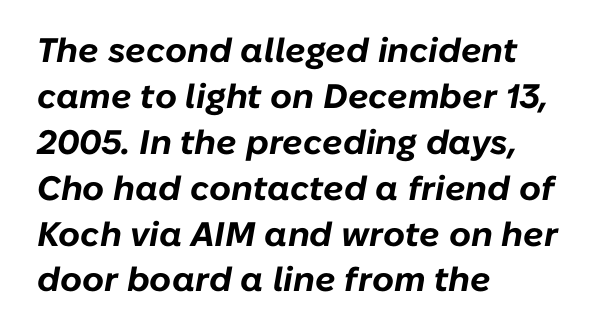
Q: Is the text bold? A: Yes.
Q: Is the text italic (slanted)? A: Yes, it leans right by about 10 degrees.
Q: Is the text underlined? A: No.
Q: How is the paragraph aligned? A: Left-aligned.
Q: Is the spacing between letters normal or unusually wide? A: Normal.
Q: Is the spacing between lines tight, normal or loose? A: Normal.
Q: Width (condensed, normal, or wide)? A: Normal.
Q: Stroke contrast? A: Low.
Q: x-height? A: Medium.
Q: Monospaced? A: No.
